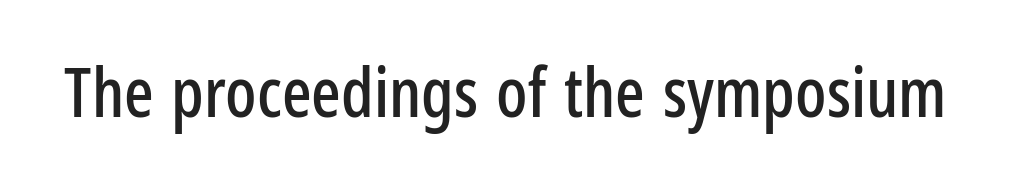
Q: Is the text italic (slanted)? A: No, it is upright.
Q: Is the typeface a serif or a sans-serif typeface? A: Sans-serif.
Q: Is the text underlined? A: No.
Q: Is the spacing between letters normal or unusually wide? A: Normal.
Q: Width (condensed, normal, or wide)? A: Condensed.
Q: Stroke contrast? A: Low.
Q: x-height? A: Medium.
Q: Monospaced? A: No.
